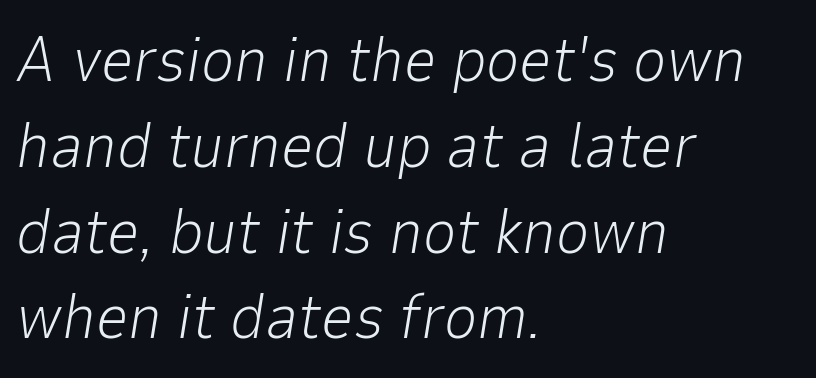
The image shows 64 px light type, italic (leaning right); set left-aligned, normal line spacing (1.34x), normal letter spacing, not underlined; low stroke contrast and a medium x-height.
